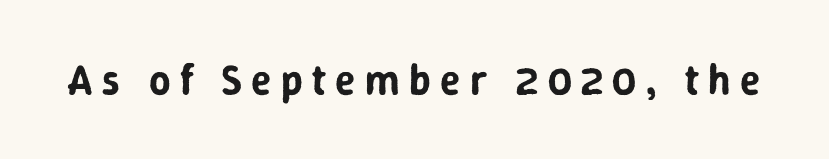
{"serif": "no", "italic": "no", "width": "normal", "stroke_contrast": "low", "x_height": "medium", "monospaced": "no", "underline": "no", "letter_spacing": "wide", "letter_spacing_em": 0.22, "glyph_px": 42}
